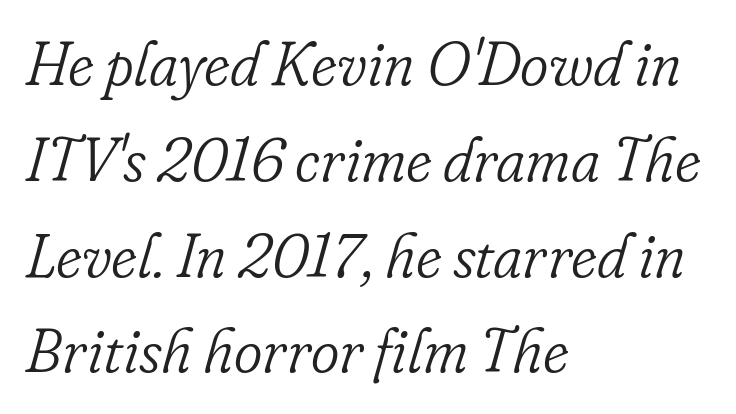
{"serif": "yes", "italic": "yes", "lean": "right", "slant_degrees": 16, "bold": "no", "weight": "light", "width": "normal", "stroke_contrast": "low", "x_height": "small", "monospaced": "no", "underline": "no", "align": "left", "line_spacing": "normal", "line_spacing_ratio": 1.57, "letter_spacing": "normal", "letter_spacing_em": 0.0, "glyph_px": 61}
